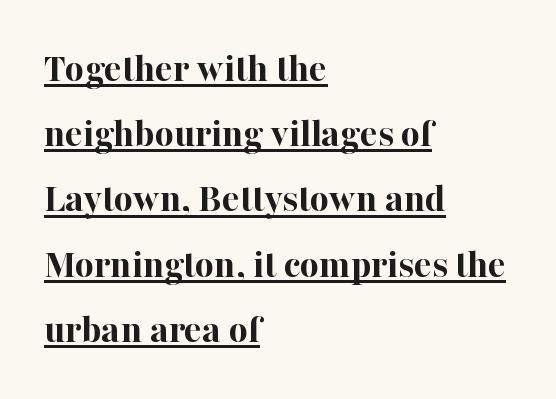
Q: Is the text bold? A: Yes.
Q: Is the text italic (slanted)? A: No, it is upright.
Q: Is the typeface a serif or a sans-serif typeface? A: Serif.
Q: Is the text underlined? A: Yes.
Q: How is the paragraph aligned? A: Left-aligned.
Q: Is the spacing between letters normal or unusually wide? A: Normal.
Q: Is the spacing between lines tight, normal or loose? A: Normal.
Q: Width (condensed, normal, or wide)? A: Normal.
Q: Stroke contrast? A: High.
Q: x-height? A: Medium.
Q: Monospaced? A: No.
